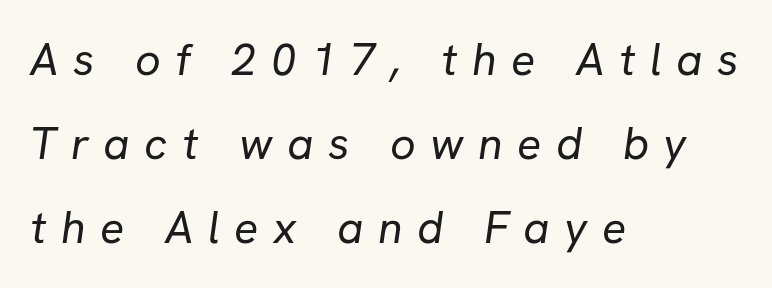
Q: Is the text bold? A: No.
Q: Is the typeface a serif or a sans-serif typeface? A: Sans-serif.
Q: Is the text underlined? A: No.
Q: How is the paragraph aligned? A: Left-aligned.
Q: Is the spacing between letters normal or unusually wide? A: Unusually wide.
Q: Width (condensed, normal, or wide)? A: Normal.
Q: Stroke contrast? A: Low.
Q: x-height? A: Medium.
Q: Monospaced? A: No.
